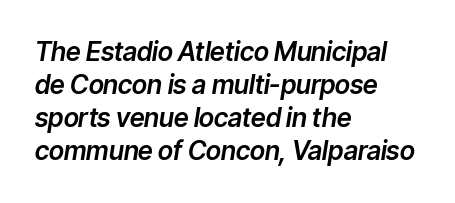
The image shows 26 px text type, italic (leaning right); set left-aligned, normal line spacing (1.27x), normal letter spacing, not underlined.
